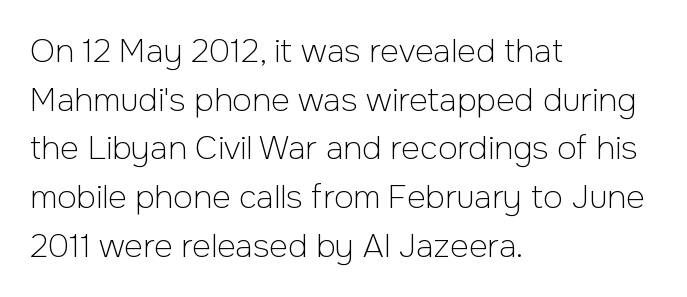
{"serif": "no", "italic": "no", "bold": "no", "weight": "light", "width": "normal", "stroke_contrast": "low", "x_height": "medium", "monospaced": "no", "underline": "no", "align": "left", "line_spacing": "normal", "line_spacing_ratio": 1.52, "letter_spacing": "normal", "letter_spacing_em": 0.0, "glyph_px": 32}
